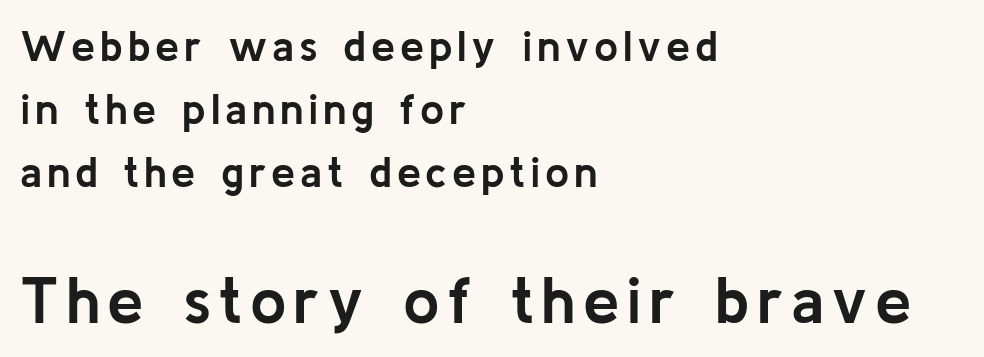
{"serif": "no", "italic": "no", "bold": "yes", "weight": "semibold", "width": "normal", "stroke_contrast": "low", "x_height": "medium", "monospaced": "no", "underline": "no", "align": "left", "line_spacing": "normal", "line_spacing_ratio": 1.47, "larger_block": "second", "size_ratio": 1.51, "glyph_px": 65}
